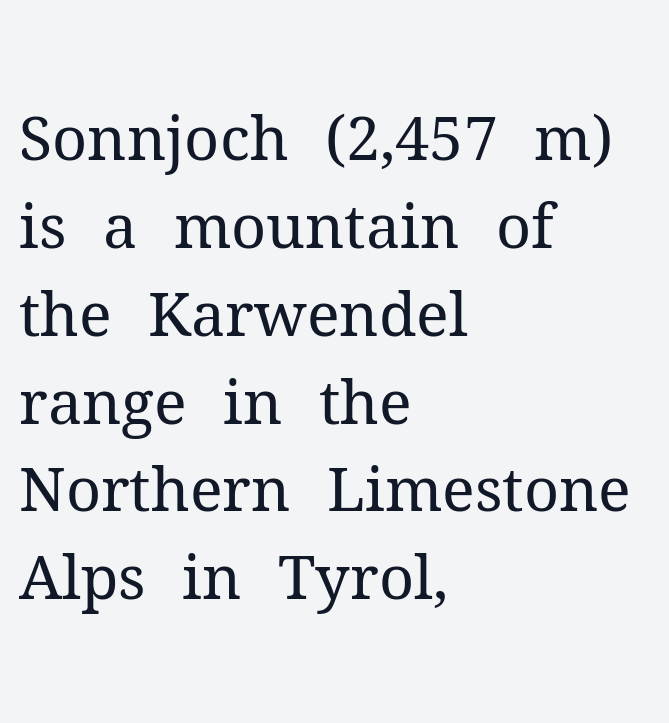
The strokes carry an ordinary text weight at most. The font's upright variant was chosen for this text. Observe the serifs anchoring each vertical stroke in this sample. Students, observe: this is what conventionally led text looks like. Any mark beneath the type? The region is blank.
